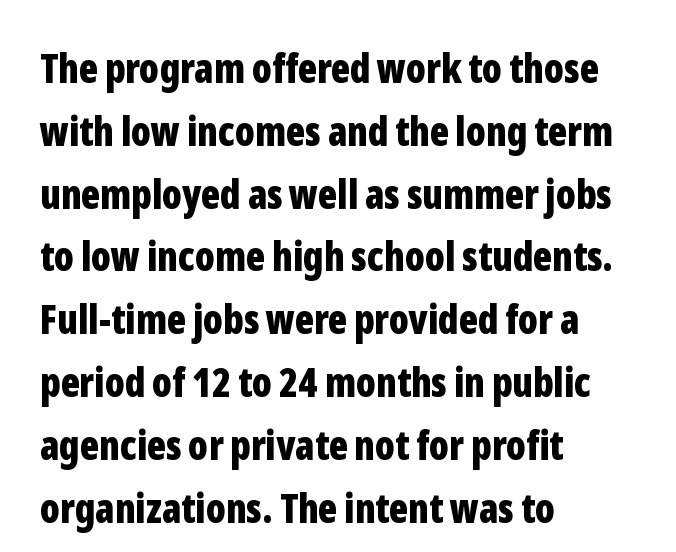
The image shows 40 px bold, condensed sans-serif type, upright; set left-aligned, normal line spacing (1.57x), normal letter spacing, not underlined; low stroke contrast and a medium x-height.
